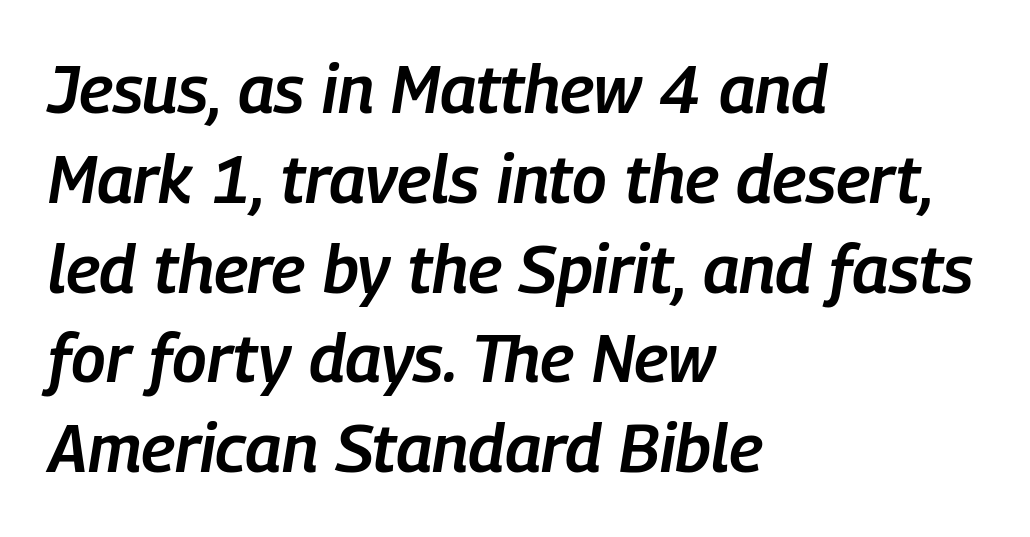
The passage shown stacks its lines at a standard gap. These lines are rendered in a variable-pitch font. Does extra space separate the letters? No, they use regular spacing. There's an unmistakable incline to the writing here. Look at the stroke-to-counter ratio: somewhat heavy, a semibold.
